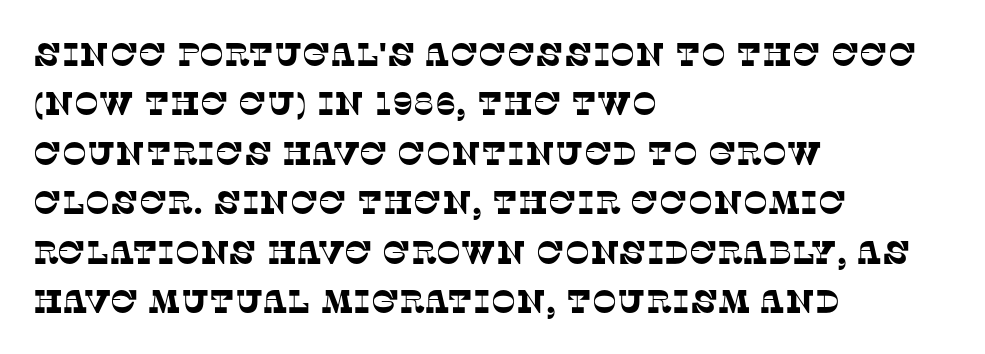
The image shows 33 px serif type; set left-aligned, normal line spacing (1.5x), normal letter spacing, not underlined; low stroke contrast and a large x-height.
